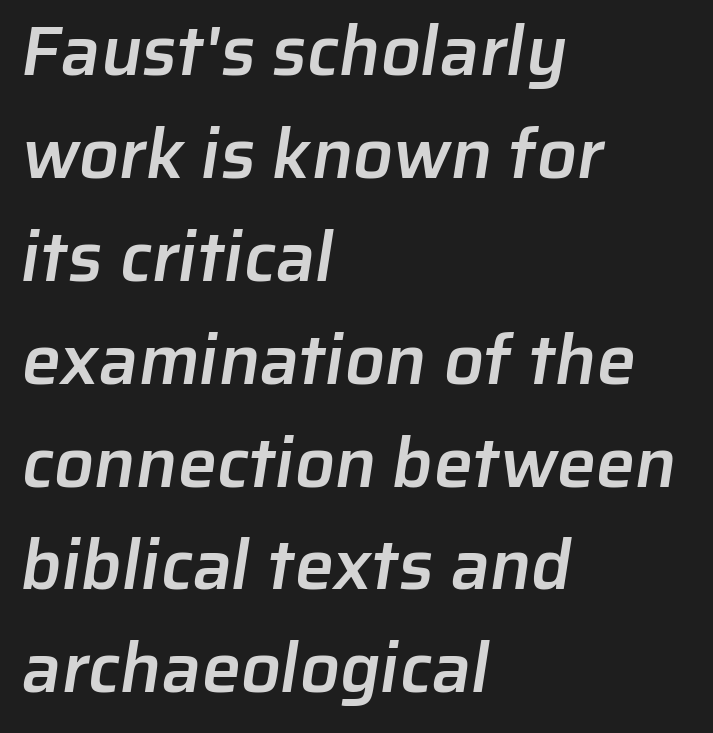
Q: Is the text bold? A: Semi-bold.
Q: Is the typeface a serif or a sans-serif typeface? A: Sans-serif.
Q: Is the text underlined? A: No.
Q: How is the paragraph aligned? A: Left-aligned.
Q: Is the spacing between letters normal or unusually wide? A: Normal.
Q: Is the spacing between lines tight, normal or loose? A: Normal.
Q: Width (condensed, normal, or wide)? A: Normal.
Q: Stroke contrast? A: Low.
Q: x-height? A: Medium.
Q: Monospaced? A: No.
